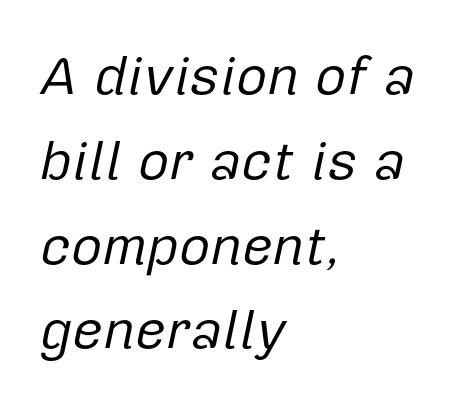
Q: Is the text bold? A: No.
Q: Is the text italic (slanted)? A: Yes, it leans right by about 12 degrees.
Q: Is the text underlined? A: No.
Q: How is the paragraph aligned? A: Left-aligned.
Q: Is the spacing between letters normal or unusually wide? A: Normal.
Q: Is the spacing between lines tight, normal or loose? A: Normal.
Q: Width (condensed, normal, or wide)? A: Normal.
Q: Stroke contrast? A: Low.
Q: x-height? A: Medium.
Q: Monospaced? A: No.
